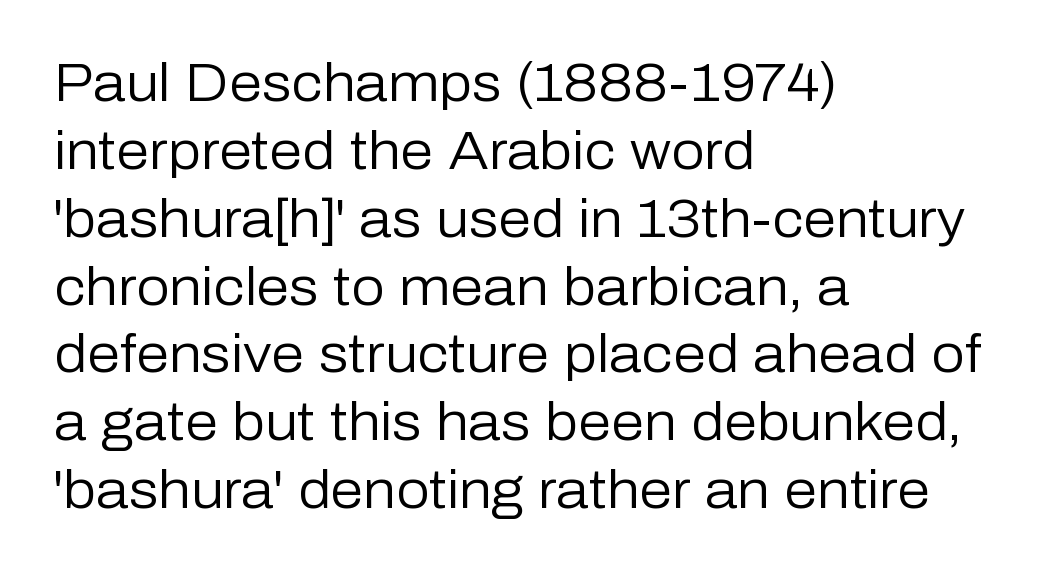
Q: Is the text bold? A: No.
Q: Is the text italic (slanted)? A: No, it is upright.
Q: Is the typeface a serif or a sans-serif typeface? A: Sans-serif.
Q: Is the text underlined? A: No.
Q: How is the paragraph aligned? A: Left-aligned.
Q: Is the spacing between letters normal or unusually wide? A: Normal.
Q: Is the spacing between lines tight, normal or loose? A: Normal.
Q: Width (condensed, normal, or wide)? A: Normal.
Q: Stroke contrast? A: Low.
Q: x-height? A: Medium.
Q: Monospaced? A: No.
